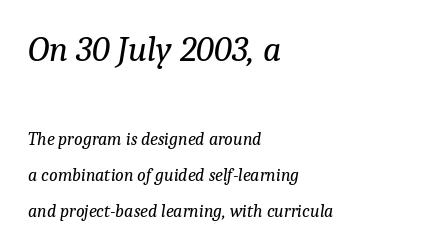
This block would shrink considerably if given ordinary leading; it's expanded now. Quick note: italic. The lines are quadded left. Look at the tracking — it's just the regular setting, nothing added.
